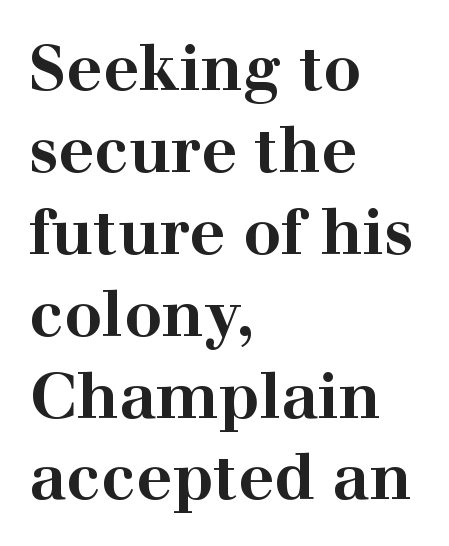
Q: Is the text bold? A: Yes.
Q: Is the text italic (slanted)? A: No, it is upright.
Q: Is the typeface a serif or a sans-serif typeface? A: Serif.
Q: Is the text underlined? A: No.
Q: How is the paragraph aligned? A: Left-aligned.
Q: Is the spacing between letters normal or unusually wide? A: Normal.
Q: Is the spacing between lines tight, normal or loose? A: Normal.
Q: Width (condensed, normal, or wide)? A: Wide.
Q: Stroke contrast? A: High.
Q: x-height? A: Medium.
Q: Monospaced? A: No.
